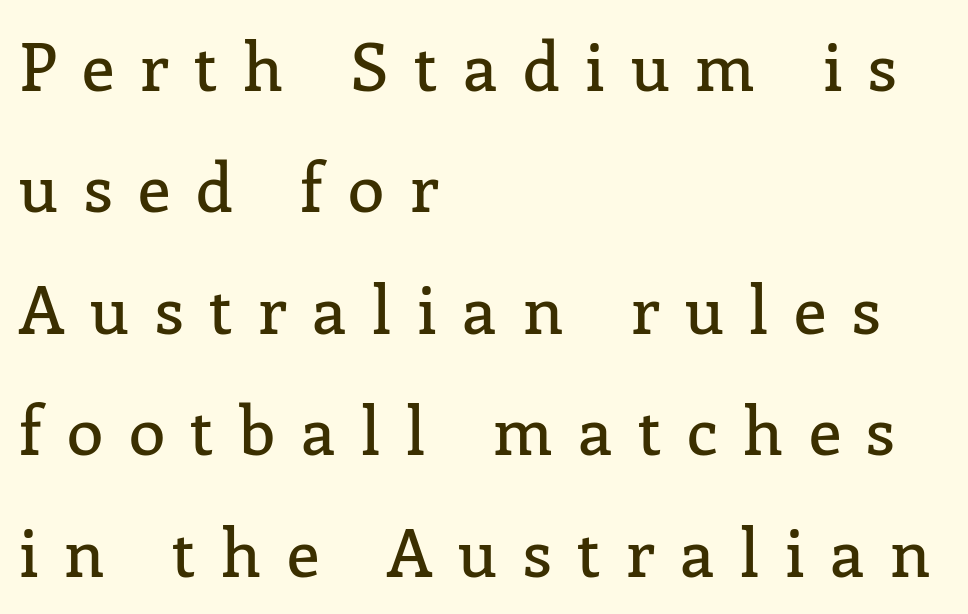
The image shows 66 px serif type, upright; set left-aligned, line spacing 1.84x, unusually wide letter spacing (+0.39 em), not underlined; low stroke contrast and a medium x-height.
